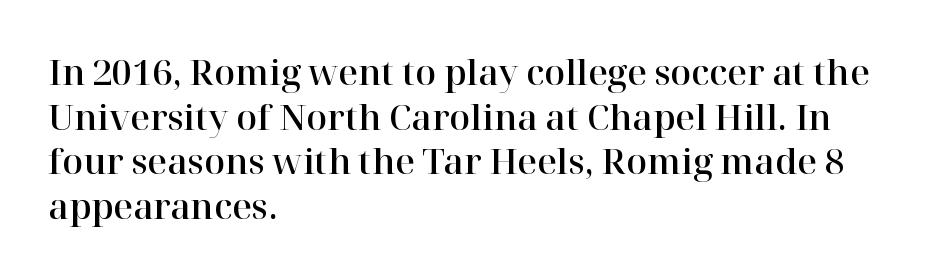
The image shows 34 px serif type, upright; set left-aligned, normal line spacing (1.31x), normal letter spacing, not underlined; high stroke contrast and a medium x-height.
